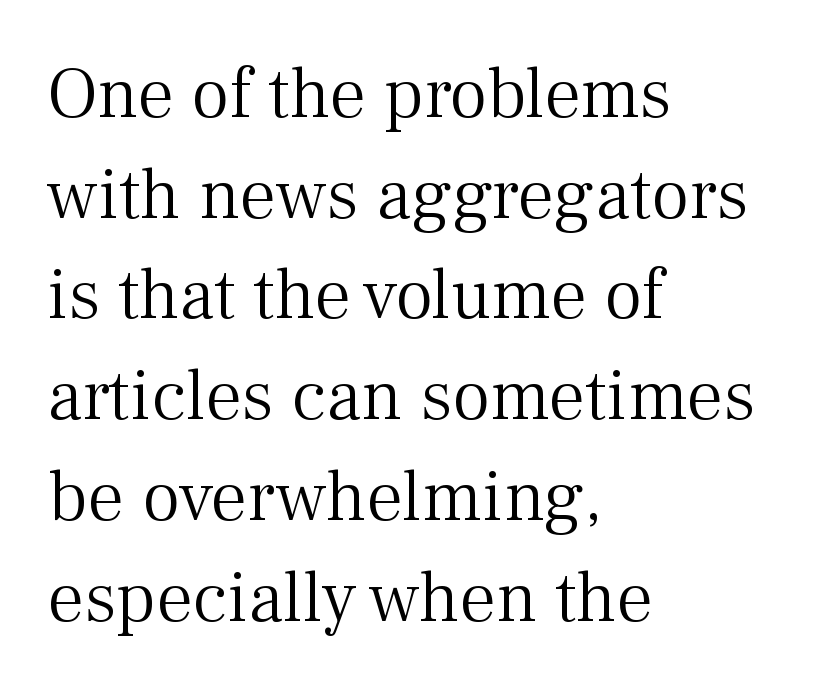
One glance says typical: line gaps are just what's usual. These lines are rendered in a variable-pitch font. The tracking reads as untouched default to a designer's eye. Short and long lines alike share a common starting point at left. To sum up the face: it has serifs. Weight: in the light-to-regular range.
